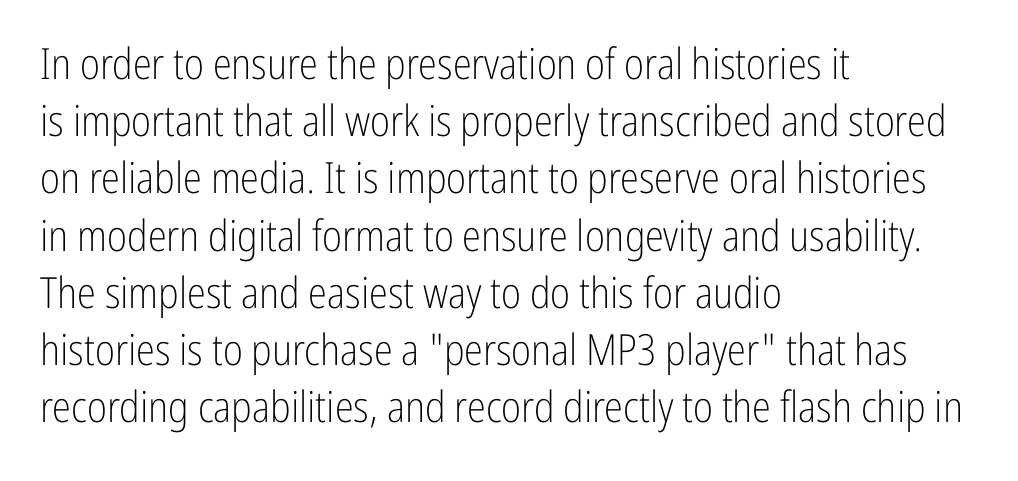
Q: Is the text bold? A: No.
Q: Is the text italic (slanted)? A: No, it is upright.
Q: Is the typeface a serif or a sans-serif typeface? A: Sans-serif.
Q: Is the text underlined? A: No.
Q: How is the paragraph aligned? A: Left-aligned.
Q: Is the spacing between letters normal or unusually wide? A: Normal.
Q: Is the spacing between lines tight, normal or loose? A: Normal.
Q: Width (condensed, normal, or wide)? A: Condensed.
Q: Stroke contrast? A: Low.
Q: x-height? A: Medium.
Q: Monospaced? A: No.
